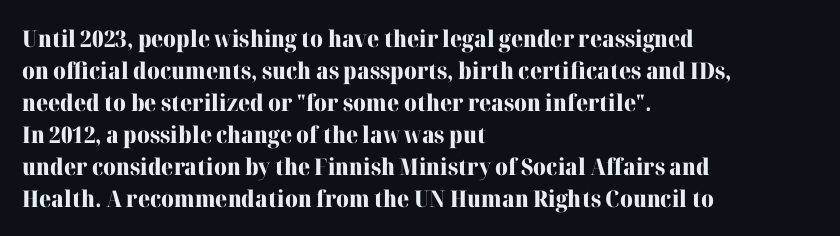
{"italic": "no", "bold": "yes", "underline": "no", "align": "left", "line_spacing": "normal", "line_spacing_ratio": 1.39, "letter_spacing": "normal", "letter_spacing_em": 0.0, "glyph_px": 23}
